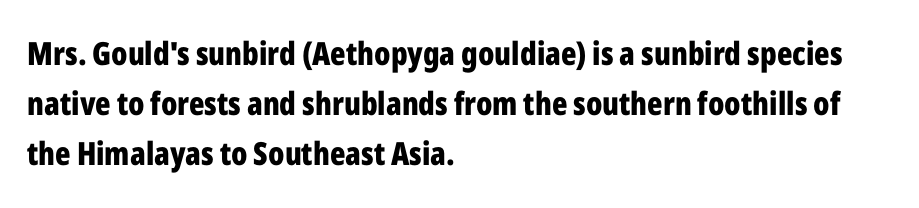
The font's upright variant was chosen for this text. Observe the ordinary spacing: letters are neighbours, not strangers. Character widths vary here, with narrow letters taking less room than wide ones. Short and long lines alike share a common starting point at left.
